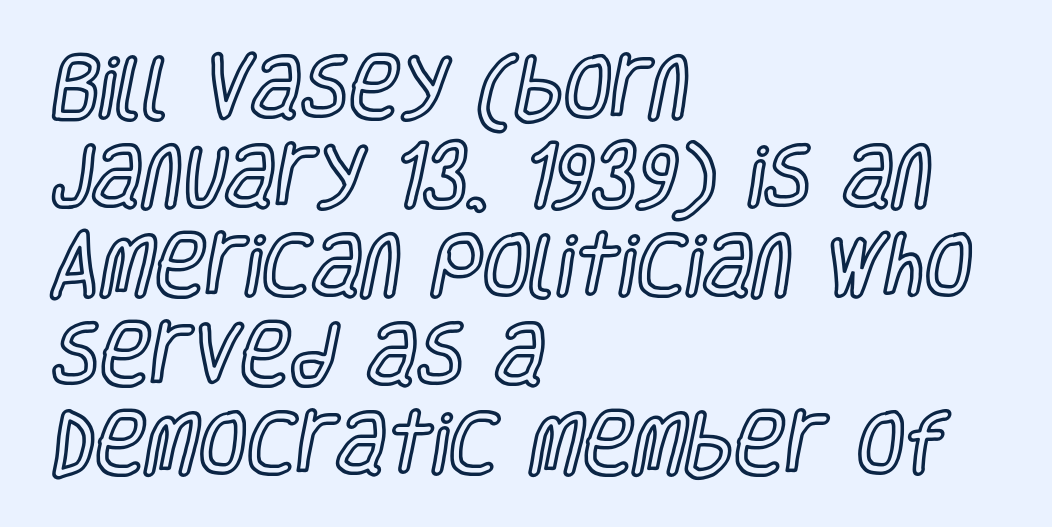
The image shows 69 px condensed type; set left-aligned, normal line spacing (1.29x), normal letter spacing, not underlined; a large x-height.
